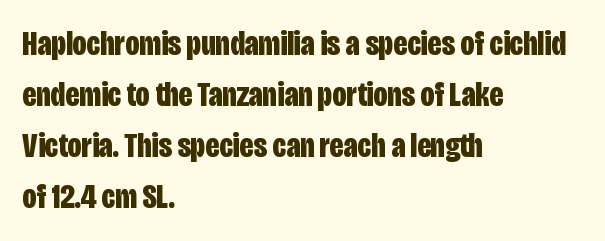
The image shows 35 px bold, condensed sans-serif type, upright; set left-aligned, normal line spacing (1.46x), normal letter spacing, not underlined; low stroke contrast and a large x-height.
